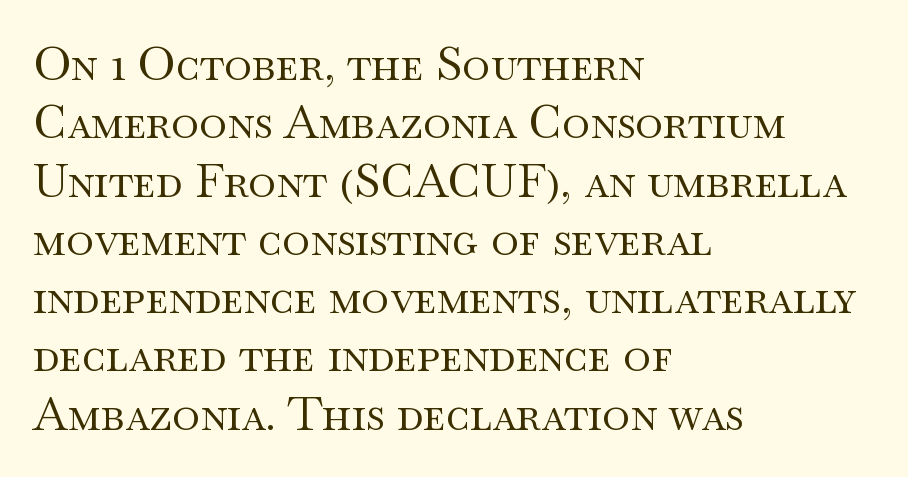
{"serif": "yes", "italic": "no", "bold": "no", "weight": "regular", "width": "wide", "stroke_contrast": "medium", "x_height": "small", "monospaced": "no", "underline": "no", "align": "left", "line_spacing_ratio": 1.24, "letter_spacing": "normal", "letter_spacing_em": 0.0, "glyph_px": 47}
